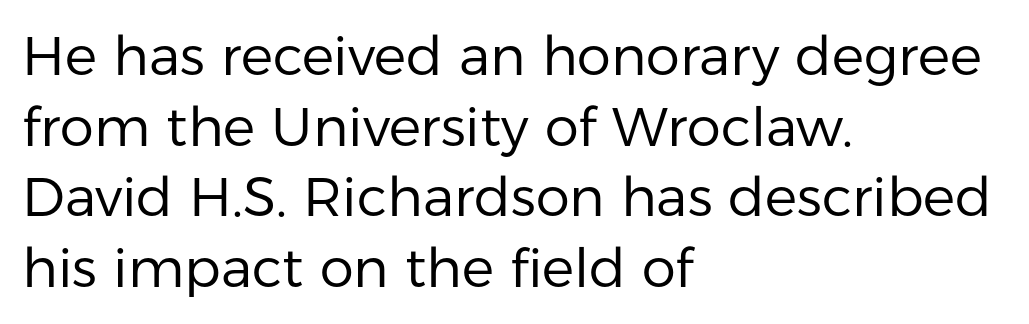
{"serif": "no", "italic": "no", "bold": "no", "weight": "regular", "width": "normal", "stroke_contrast": "low", "x_height": "medium", "monospaced": "no", "underline": "no", "align": "left", "line_spacing": "normal", "line_spacing_ratio": 1.31, "letter_spacing": "normal", "letter_spacing_em": 0.0, "glyph_px": 54}
